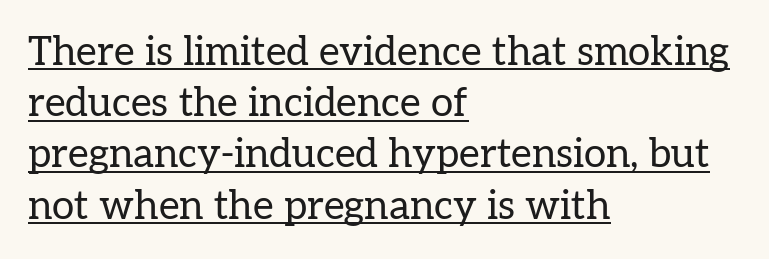
Students, observe the line beneath the letters — that is underlining. One glance says typical: line gaps are just what's usual. Is the type heavy? It reads as light-to-regular instead. Every character sits straight up, as roman type does.
